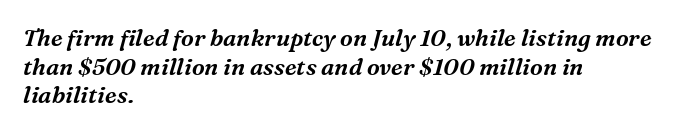
Q: Is the text italic (slanted)? A: Yes, it leans right by about 16 degrees.
Q: Is the text underlined? A: No.
Q: How is the paragraph aligned? A: Left-aligned.
Q: Is the spacing between letters normal or unusually wide? A: Normal.
Q: Is the spacing between lines tight, normal or loose? A: Normal.
